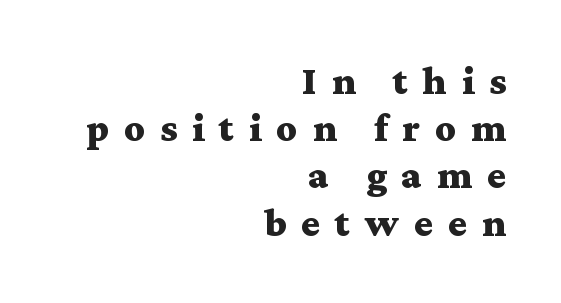
Observe the serifs anchoring each vertical stroke in this sample. No italicization has been applied; the sample stays upright. The typesetting leans heavy: a genuine bold. Clear beneath every line of the passage. The passage shown is typed in a proportional face where columns would drift. Every row of glyphs terminates at an identical x-position on the right.
